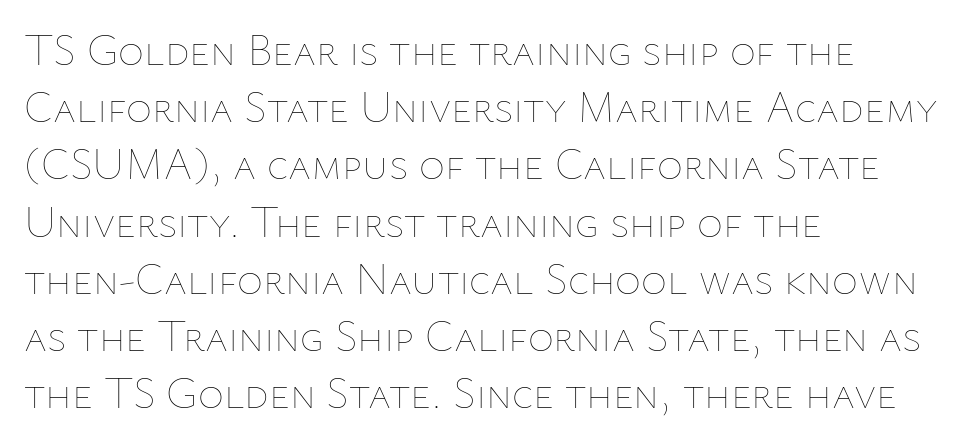
Q: Is the text bold? A: No.
Q: Is the text italic (slanted)? A: No, it is upright.
Q: Is the text underlined? A: No.
Q: How is the paragraph aligned? A: Left-aligned.
Q: Is the spacing between letters normal or unusually wide? A: Normal.
Q: Is the spacing between lines tight, normal or loose? A: Normal.
Q: Width (condensed, normal, or wide)? A: Normal.
Q: Stroke contrast? A: Low.
Q: x-height? A: Medium.
Q: Monospaced? A: No.
